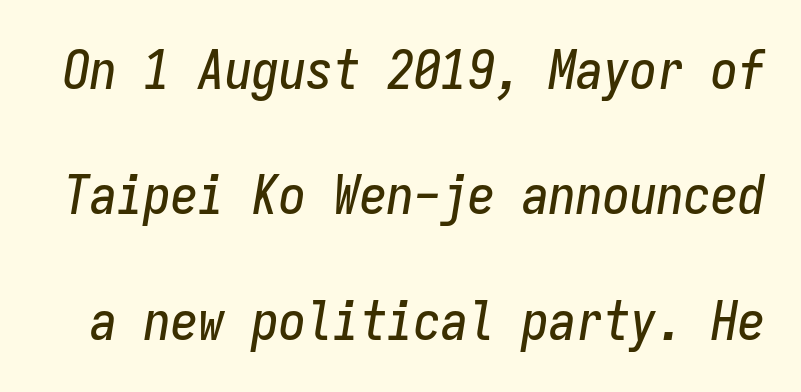
{"italic": "yes", "lean": "right", "slant_degrees": 9, "width": "condensed", "stroke_contrast": "low", "x_height": "medium", "monospaced": "yes", "underline": "no", "line_spacing": "loose", "line_spacing_ratio": 2.32, "letter_spacing": "normal", "letter_spacing_em": 0.0, "glyph_px": 54}
